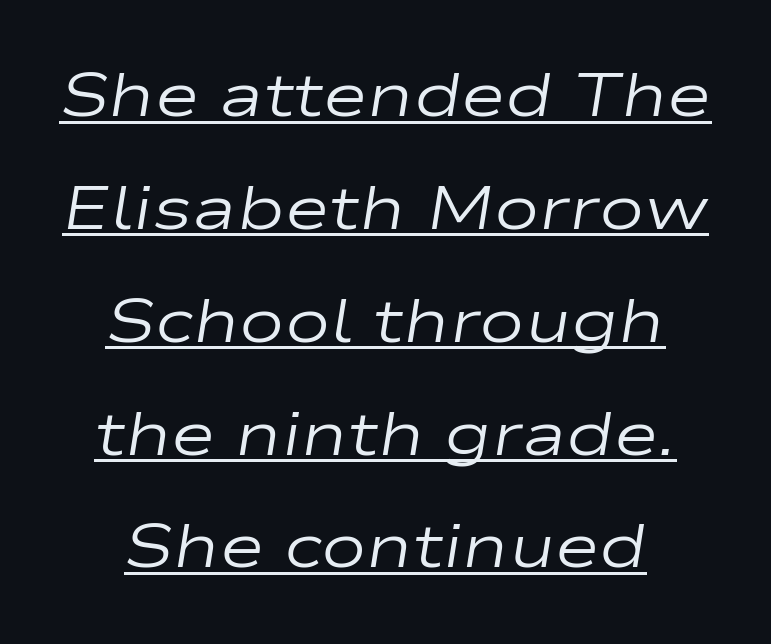
The image shows 61 px regular-weight, wide type, italic (leaning right); set centered, line spacing 1.85x, normal letter spacing, underlined; low stroke contrast and a medium x-height.
